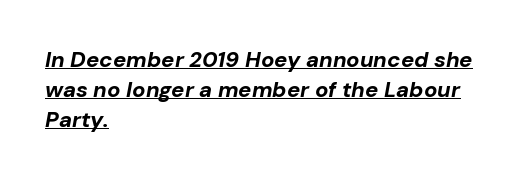
{"italic": "yes", "lean": "right", "slant_degrees": 10, "bold": "yes", "underline": "yes", "align": "left", "line_spacing": "normal", "line_spacing_ratio": 1.36, "letter_spacing": "normal", "letter_spacing_em": 0.0, "glyph_px": 22}
